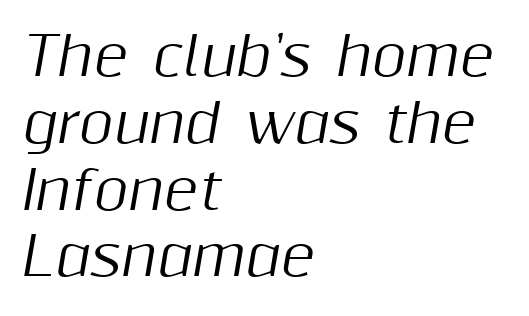
Q: Is the text italic (slanted)? A: Yes, it leans right by about 10 degrees.
Q: Is the text underlined? A: No.
Q: How is the paragraph aligned? A: Left-aligned.
Q: Is the spacing between letters normal or unusually wide? A: Normal.
Q: Is the spacing between lines tight, normal or loose? A: Normal.
Q: Width (condensed, normal, or wide)? A: Normal.
Q: Stroke contrast? A: Medium.
Q: x-height? A: Medium.
Q: Monospaced? A: No.
